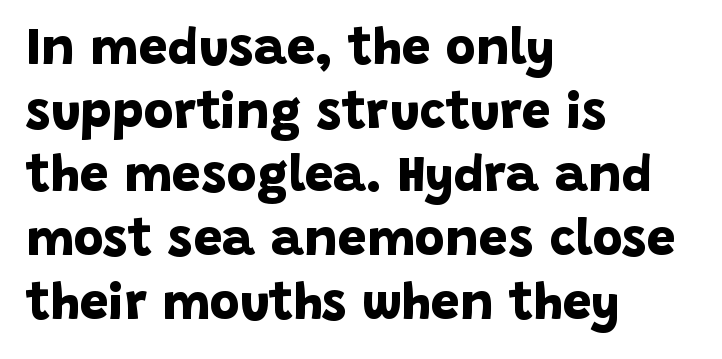
The image shows 51 px bold sans-serif type; set left-aligned, normal line spacing (1.25x), normal letter spacing, not underlined; low stroke contrast and a large x-height.
